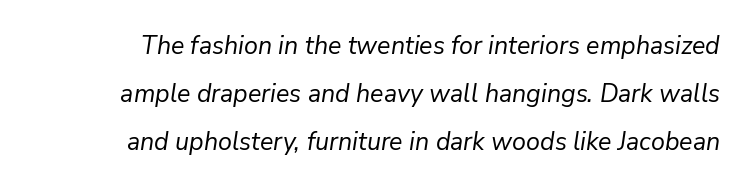
The vertical gap from one line to the next is large. Students, note that the glyphs here touch the page at normal intervals. Does the lettering tilt? It does — this is italic. Lines of text with bare space underneath. Is the stroke heavy? The answer is a plain regular-or-lighter.
